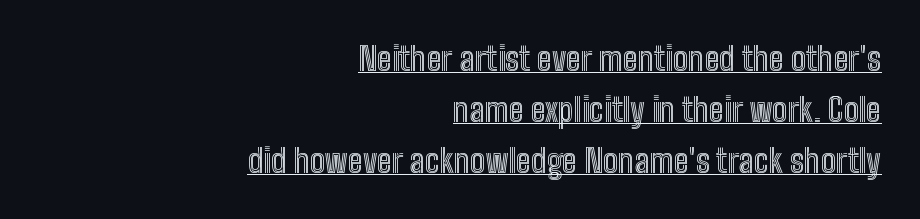
The words here are underlined. The lines sit at an ordinary, default distance from one another. Default kerning and tracking; the words read as compact shapes. Horizontally, the lines are justified to the trailing edge only. It's the straight-up-and-down kind of type. Looks like regular typesetting: each glyph gets only the width it needs.
